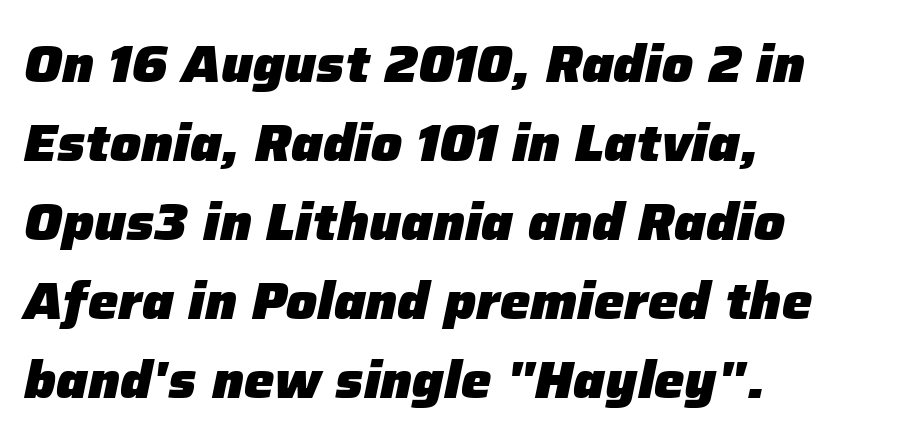
{"italic": "yes", "lean": "right", "slant_degrees": 12, "bold": "yes", "weight": "heavy", "width": "normal", "stroke_contrast": "low", "x_height": "medium", "monospaced": "no", "underline": "no", "align": "left", "line_spacing": "normal", "line_spacing_ratio": 1.55, "letter_spacing": "normal", "letter_spacing_em": 0.0, "glyph_px": 51}
